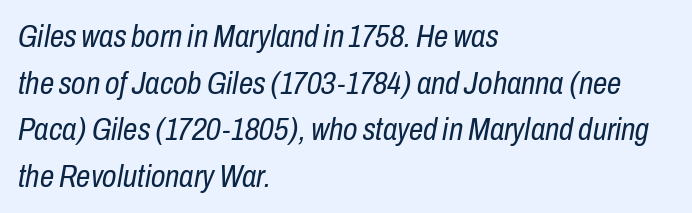
The specimen reads as italic at a glance. Successive baselines arrive at the customary interval. Bold? No — there's no thickening of the strokes. Nobody drew a line under any word here.
